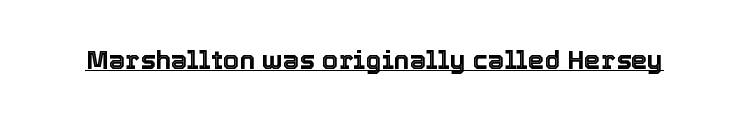
The image shows 26 px text type, upright; set normal letter spacing, underlined.
